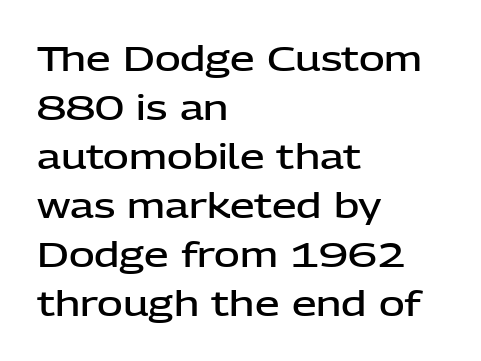
A sans-serif font was chosen for this passage. It's the straight-up-and-down kind of type. Each line starts at the same left margin while the right side varies. Each row of text sits above clean, open space. Compared with typical body copy, the letter spacing here is the same. Looks like regular typesetting: each glyph gets only the width it needs.
